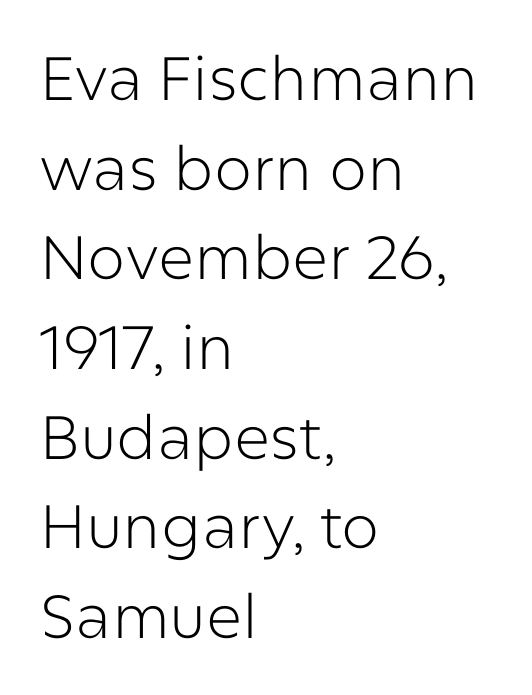
{"serif": "no", "italic": "no", "bold": "no", "weight": "light", "width": "normal", "stroke_contrast": "low", "x_height": "medium", "monospaced": "no", "underline": "no", "align": "left", "line_spacing": "normal", "line_spacing_ratio": 1.47, "letter_spacing": "normal", "letter_spacing_em": 0.0, "glyph_px": 61}
